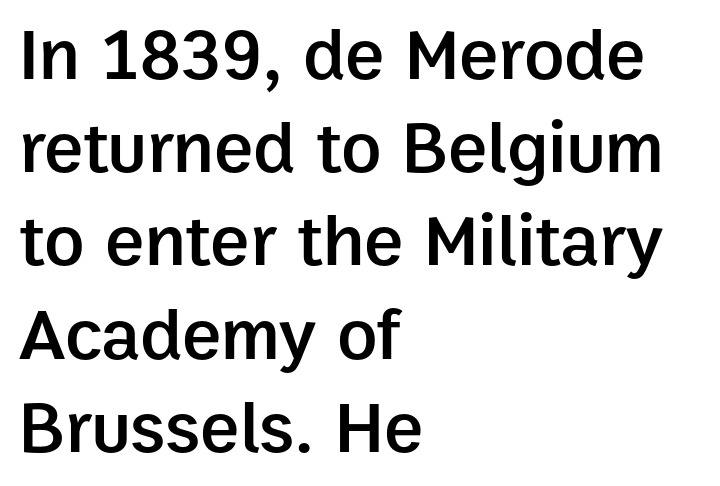
Q: Is the text bold? A: Semi-bold.
Q: Is the text italic (slanted)? A: No, it is upright.
Q: Is the typeface a serif or a sans-serif typeface? A: Sans-serif.
Q: Is the text underlined? A: No.
Q: How is the paragraph aligned? A: Left-aligned.
Q: Is the spacing between letters normal or unusually wide? A: Normal.
Q: Is the spacing between lines tight, normal or loose? A: Normal.
Q: Width (condensed, normal, or wide)? A: Normal.
Q: Stroke contrast? A: Low.
Q: x-height? A: Medium.
Q: Monospaced? A: No.
